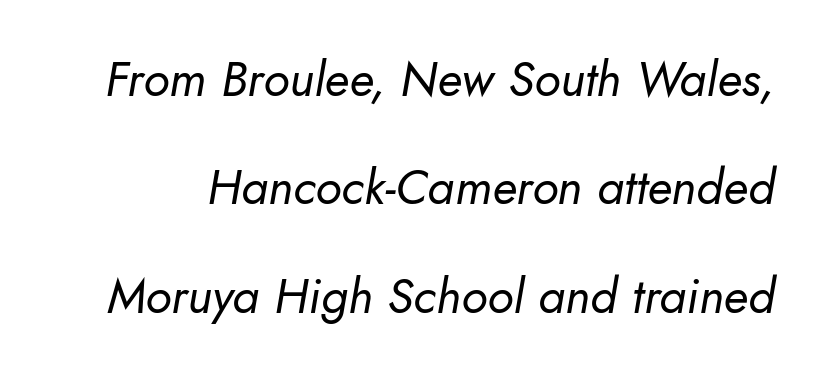
Would a proofreader flag this as italicized? Yes. Each new line begins a long way beneath the previous one. Do the characters align in a grid? No, the font is proportional. The gaps between neighbouring characters are ordinary and unremarkable. Ink coverage per letter is moderate at most.
